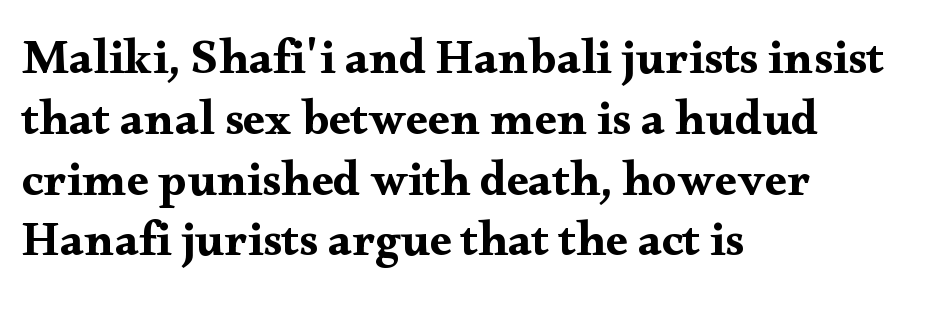
Lines of text with bare space underneath. The type is set solid horizontally, with unmodified tracking. The typeface chosen for these lines features serifs. Each letter keeps its own natural width here, so spacing adapts to shape. Leftover space on each line is placed entirely after the last word. A typesetter would mark this as roman, not italic.
